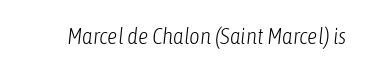
{"italic": "yes", "lean": "right", "slant_degrees": 6, "bold": "no", "underline": "no", "letter_spacing": "normal", "letter_spacing_em": 0.0, "glyph_px": 23}
